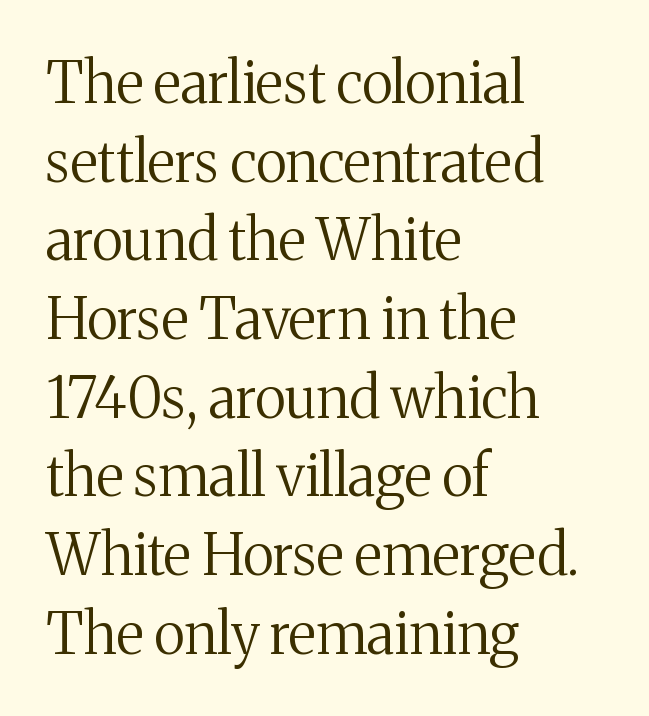
Q: Is the text bold? A: No.
Q: Is the text italic (slanted)? A: No, it is upright.
Q: Is the typeface a serif or a sans-serif typeface? A: Serif.
Q: Is the text underlined? A: No.
Q: How is the paragraph aligned? A: Left-aligned.
Q: Is the spacing between letters normal or unusually wide? A: Normal.
Q: Is the spacing between lines tight, normal or loose? A: Normal.
Q: Width (condensed, normal, or wide)? A: Normal.
Q: Stroke contrast? A: Medium.
Q: x-height? A: Medium.
Q: Monospaced? A: No.
